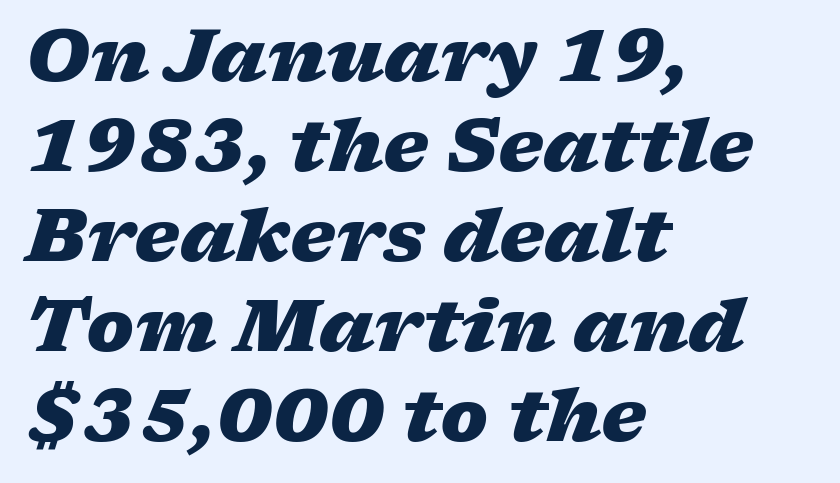
{"italic": "yes", "lean": "right", "slant_degrees": 17, "bold": "yes", "weight": "heavy", "width": "wide", "stroke_contrast": "low", "x_height": "medium", "monospaced": "no", "underline": "no", "align": "left", "line_spacing": "normal", "line_spacing_ratio": 1.25, "letter_spacing": "normal", "letter_spacing_em": 0.0, "glyph_px": 72}
